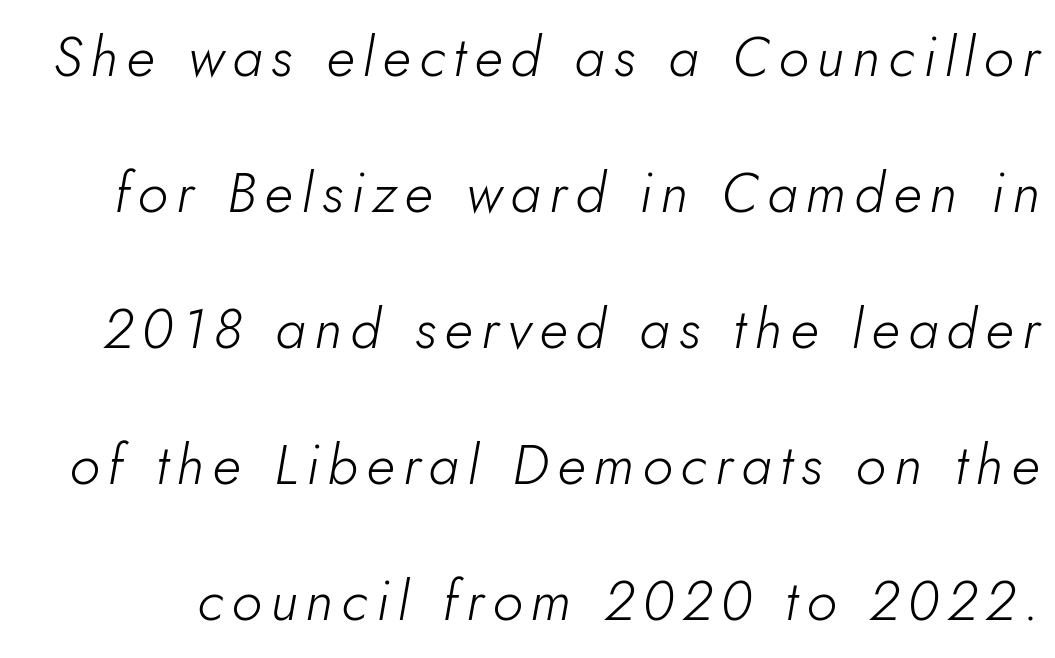
Airy leading. Decoration check: the copy has no underline. Proportional: the letters do not fall into vertical columns. Slant detected: the letters are inclined.
